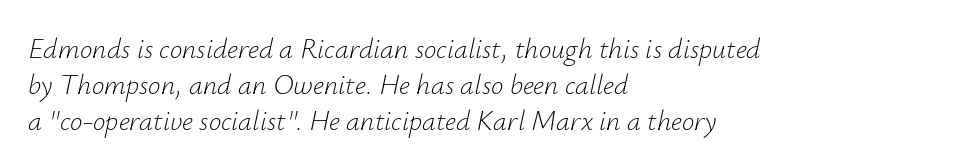
Between one letter and the next there's only the usual sliver of space. This sample has the flowing, uneven cadence of proportional lettering. Horizontal bands of white between lines are of average thickness. Leftover space on each line is placed entirely after the last word.
